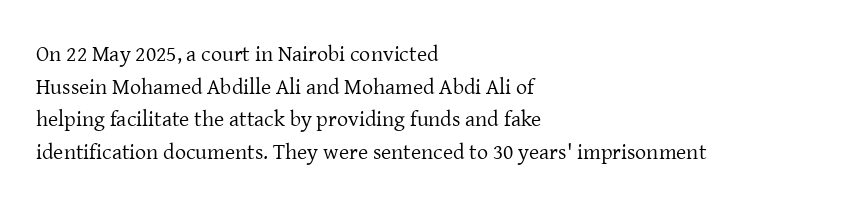
The image shows 22 px text type, upright; set left-aligned, normal line spacing (1.48x), normal letter spacing, not underlined.
